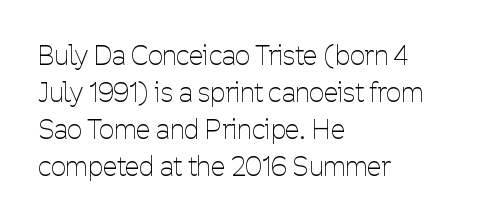
Q: Is the text bold? A: No.
Q: Is the text italic (slanted)? A: No, it is upright.
Q: Is the text underlined? A: No.
Q: How is the paragraph aligned? A: Left-aligned.
Q: Is the spacing between letters normal or unusually wide? A: Normal.
Q: Is the spacing between lines tight, normal or loose? A: Normal.
